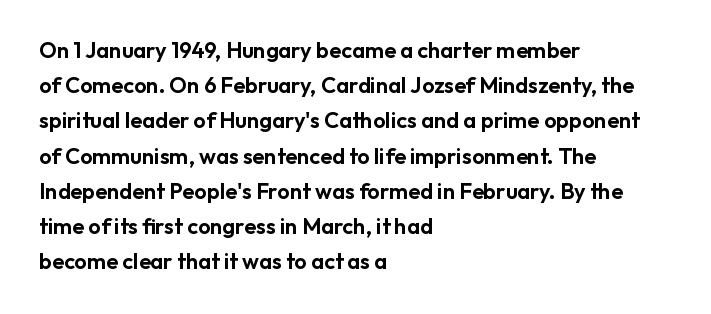
The face used here is rendered with its standard letterfit. A bare baseline throughout the passage. The compositor pushed each line to the left boundary. Regarding leading, the lines here are spaced in the standard way.
